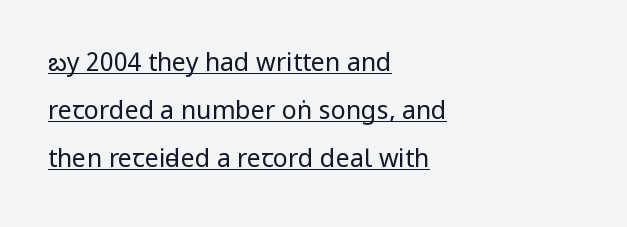
Caption: lettering with a line underneath. These lines are set flush left with a ragged right edge. The rendering keeps characters at their native spacing. Unlike italic type, these characters show no tilt at all. This sample trades compactness for vertical openness between lines. Weight: in the light-to-regular range.
